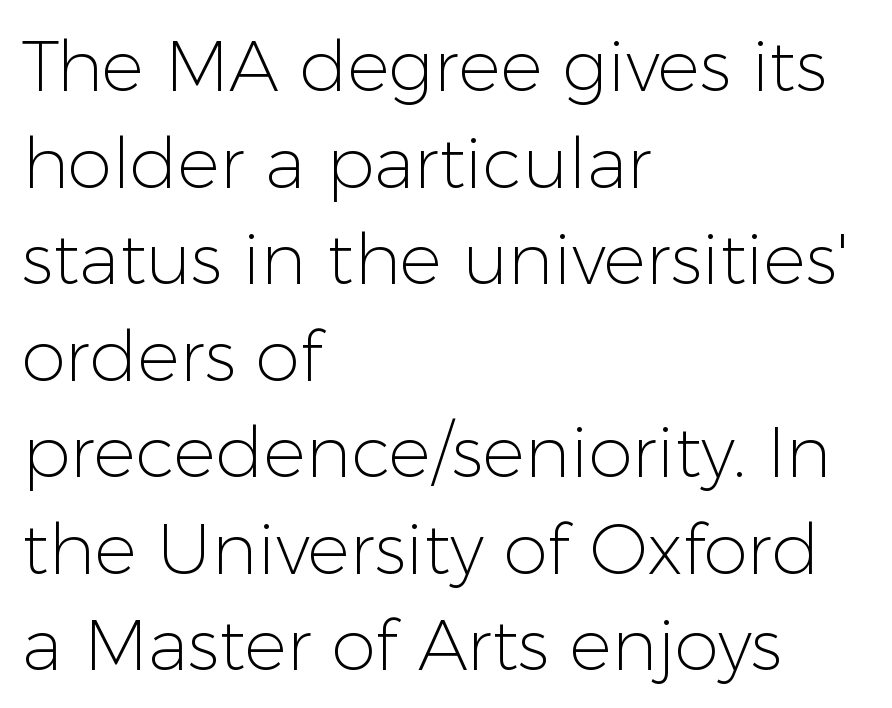
The image shows 71 px light sans-serif type, upright; set left-aligned, normal line spacing (1.36x), normal letter spacing, not underlined; low stroke contrast and a medium x-height.
